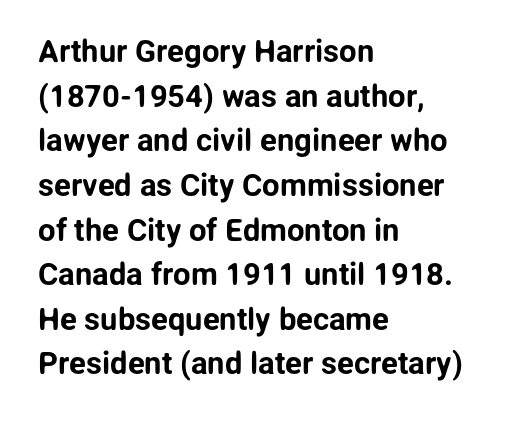
Each word holds together tightly as a unit, with standard inter-letter gaps. The face used here is proportionally spaced, like ordinary book or web type. The typesetter chose a ragged-right arrangement here. The designer left line spacing at the default. Type without underlining.
